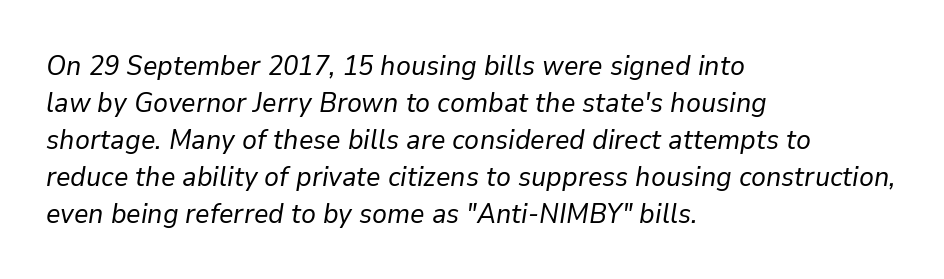
The image shows 28 px regular-weight type, italic (leaning right); set left-aligned, normal line spacing (1.32x), normal letter spacing, not underlined; low stroke contrast and a medium x-height.
